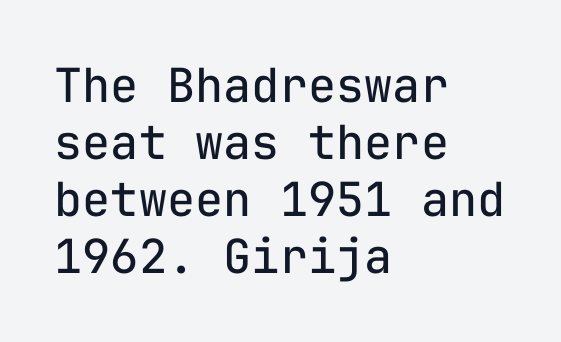
{"serif": "no", "italic": "no", "bold": "no", "weight": "regular", "width": "normal", "stroke_contrast": "low", "x_height": "medium", "monospaced": "yes", "underline": "no", "align": "left", "line_spacing_ratio": 1.21, "letter_spacing": "normal", "letter_spacing_em": 0.0, "glyph_px": 47}
